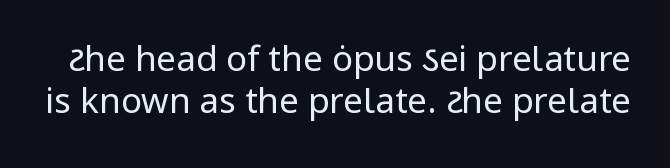
Q: Is the text bold? A: No.
Q: Is the text italic (slanted)? A: No, it is upright.
Q: Is the typeface a serif or a sans-serif typeface? A: Sans-serif.
Q: Is the text underlined? A: No.
Q: Is the spacing between letters normal or unusually wide? A: Normal.
Q: Width (condensed, normal, or wide)? A: Normal.
Q: Stroke contrast? A: Low.
Q: x-height? A: Medium.
Q: Monospaced? A: No.
